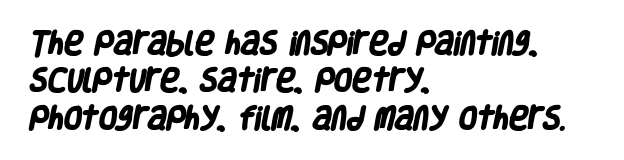
Q: Is the text bold? A: Yes.
Q: Is the text underlined? A: No.
Q: How is the paragraph aligned? A: Left-aligned.
Q: Is the spacing between letters normal or unusually wide? A: Normal.
Q: Is the spacing between lines tight, normal or loose? A: Normal.
